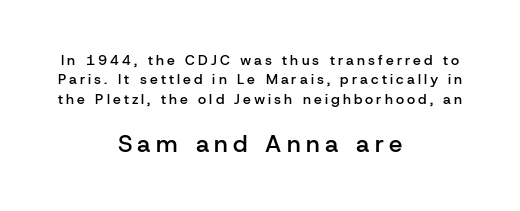
{"italic": "no", "bold": "semi", "underline": "no", "align": "center", "line_spacing": "normal", "line_spacing_ratio": 1.38, "letter_spacing": "wide", "letter_spacing_em": 0.22, "larger_block": "second", "size_ratio": 1.71, "glyph_px": 24}
